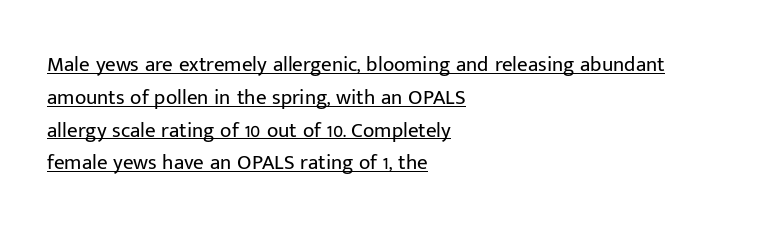
{"italic": "no", "bold": "no", "underline": "yes", "align": "left", "line_spacing": "normal", "line_spacing_ratio": 1.56, "letter_spacing": "normal", "letter_spacing_em": 0.0, "glyph_px": 21}
